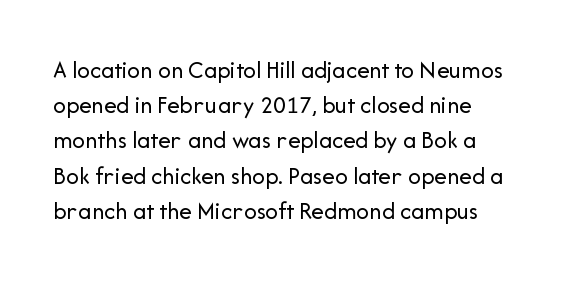
Q: Is the text bold? A: No.
Q: Is the text italic (slanted)? A: No, it is upright.
Q: Is the text underlined? A: No.
Q: Is the spacing between letters normal or unusually wide? A: Normal.
Q: Is the spacing between lines tight, normal or loose? A: Normal.
